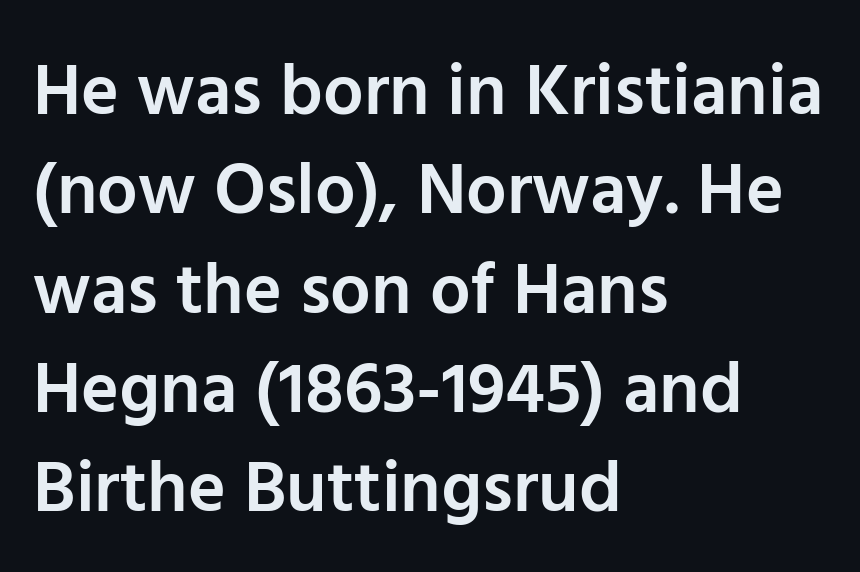
Q: Is the text bold? A: Semi-bold.
Q: Is the text italic (slanted)? A: No, it is upright.
Q: Is the typeface a serif or a sans-serif typeface? A: Sans-serif.
Q: Is the text underlined? A: No.
Q: How is the paragraph aligned? A: Left-aligned.
Q: Is the spacing between letters normal or unusually wide? A: Normal.
Q: Is the spacing between lines tight, normal or loose? A: Normal.
Q: Width (condensed, normal, or wide)? A: Normal.
Q: Stroke contrast? A: Low.
Q: x-height? A: Medium.
Q: Monospaced? A: No.
